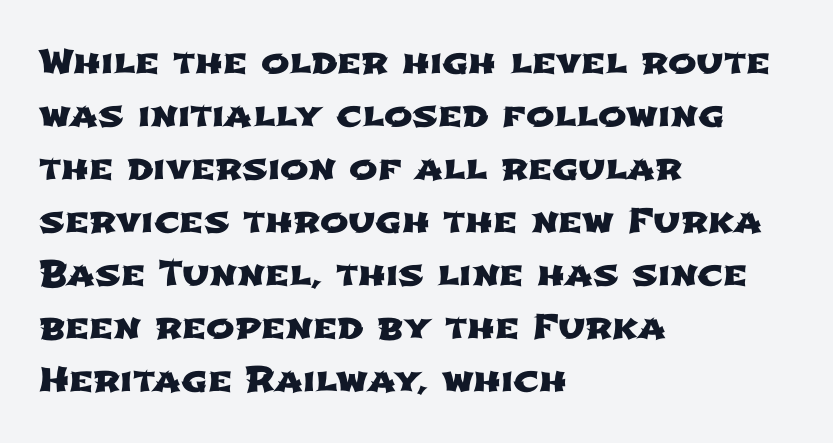
Type style note: lacks serifs. Each row of text sits above clean, open space. Leading: standard. The face used here is proportionally spaced, like ordinary book or web type. Line starts are locked; line ends wander. The tracking reads as untouched default to a designer's eye.
